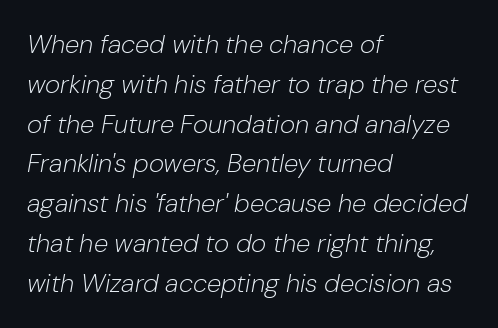
Q: Is the text bold? A: No.
Q: Is the text italic (slanted)? A: Yes, it leans right by about 10 degrees.
Q: Is the text underlined? A: No.
Q: How is the paragraph aligned? A: Left-aligned.
Q: Is the spacing between letters normal or unusually wide? A: Normal.
Q: Is the spacing between lines tight, normal or loose? A: Normal.
